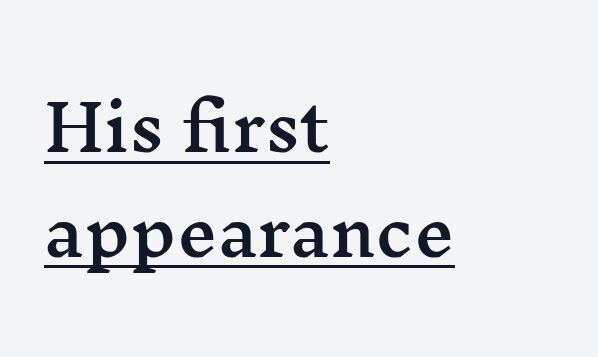
Q: Is the text italic (slanted)? A: No, it is upright.
Q: Is the typeface a serif or a sans-serif typeface? A: Serif.
Q: Is the text underlined? A: Yes.
Q: How is the paragraph aligned? A: Left-aligned.
Q: Is the spacing between letters normal or unusually wide? A: Normal.
Q: Is the spacing between lines tight, normal or loose? A: Normal.
Q: Width (condensed, normal, or wide)? A: Wide.
Q: Stroke contrast? A: Medium.
Q: x-height? A: Medium.
Q: Monospaced? A: No.
